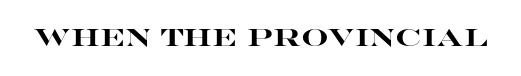
{"italic": "no", "bold": "yes", "underline": "no", "letter_spacing": "normal", "letter_spacing_em": 0.0, "glyph_px": 24}
